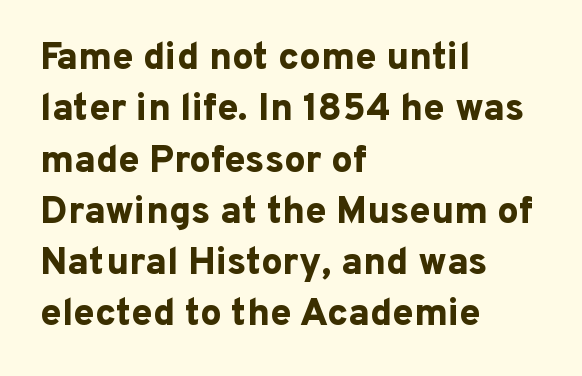
{"serif": "no", "italic": "no", "bold": "yes", "weight": "bold", "width": "normal", "stroke_contrast": "low", "x_height": "medium", "monospaced": "no", "underline": "no", "align": "left", "line_spacing": "normal", "line_spacing_ratio": 1.35, "letter_spacing": "normal", "letter_spacing_em": 0.0, "glyph_px": 38}
